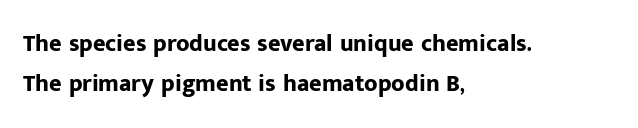
The image shows 24 px bold type, upright; set left-aligned, normal line spacing (1.67x), normal letter spacing, not underlined.
